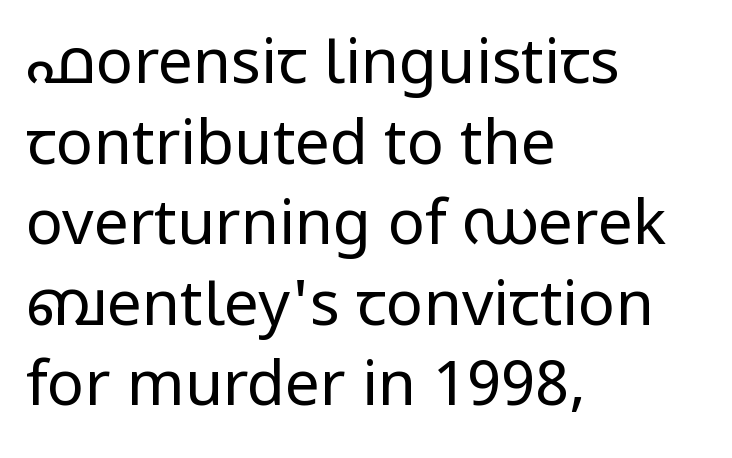
The lines are quadded left. It's the straight-up-and-down kind of type. The text was rendered using a sans face with plain stroke endings. Letters have the restrained weight of plain body copy at most.
